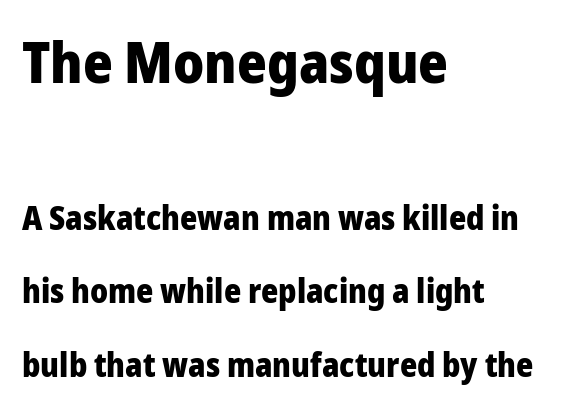
The designer went with a sans here, leaving each stem footless. Vertical strokes here are truly vertical. Line spacing here is loose. In CSS terms this would be text-align: left.
